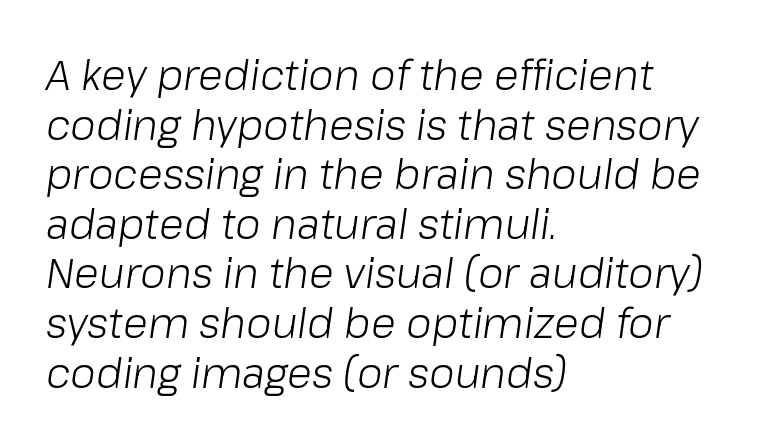
Notice how the passage keeps a crisp vertical edge on the left only. Is this a fixed-width face? No — the glyphs have proportional, varying widths. Letters have the restrained weight of plain body copy at most. Descenders hang freely into open space. Default kerning and tracking; the words read as compact shapes.
